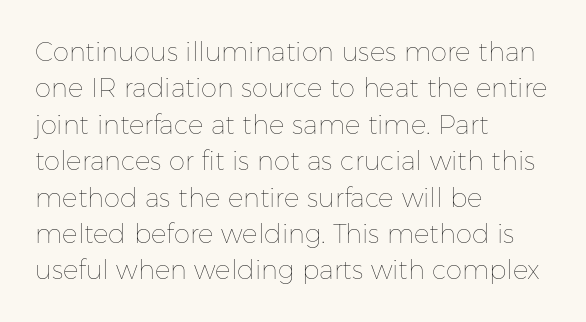
Q: Is the text bold? A: No.
Q: Is the text italic (slanted)? A: No, it is upright.
Q: Is the text underlined? A: No.
Q: How is the paragraph aligned? A: Left-aligned.
Q: Is the spacing between letters normal or unusually wide? A: Normal.
Q: Is the spacing between lines tight, normal or loose? A: Normal.
